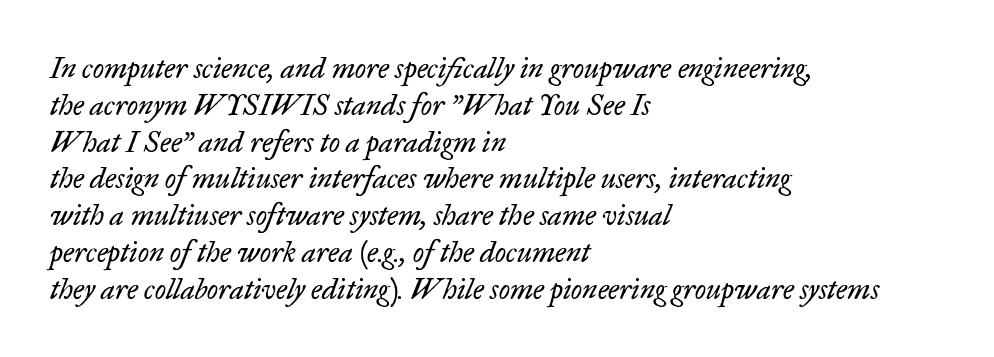
Q: Is the text bold? A: No.
Q: Is the text italic (slanted)? A: Yes, it leans right by about 17 degrees.
Q: Is the typeface a serif or a sans-serif typeface? A: Serif.
Q: Is the text underlined? A: No.
Q: How is the paragraph aligned? A: Left-aligned.
Q: Is the spacing between letters normal or unusually wide? A: Normal.
Q: Is the spacing between lines tight, normal or loose? A: Normal.
Q: Width (condensed, normal, or wide)? A: Normal.
Q: Stroke contrast? A: Low.
Q: x-height? A: Small.
Q: Monospaced? A: No.
